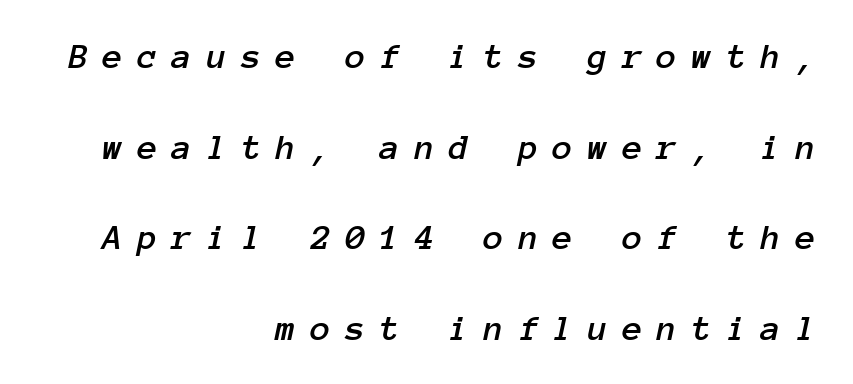
Q: Is the text italic (slanted)? A: Yes, it leans right by about 12 degrees.
Q: Is the text underlined? A: No.
Q: How is the paragraph aligned? A: Right-aligned.
Q: Is the spacing between letters normal or unusually wide? A: Unusually wide.
Q: Is the spacing between lines tight, normal or loose? A: Loose.
Q: Width (condensed, normal, or wide)? A: Normal.
Q: Stroke contrast? A: Low.
Q: x-height? A: Medium.
Q: Monospaced? A: Yes.
